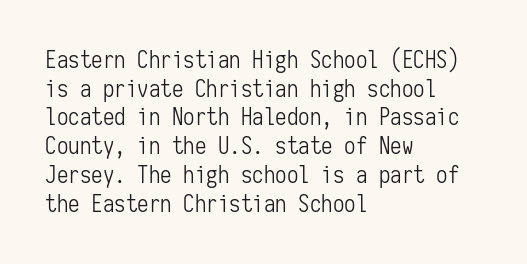
Q: Is the text bold? A: No.
Q: Is the text italic (slanted)? A: No, it is upright.
Q: Is the text underlined? A: No.
Q: How is the paragraph aligned? A: Left-aligned.
Q: Is the spacing between letters normal or unusually wide? A: Normal.
Q: Is the spacing between lines tight, normal or loose? A: Normal.
